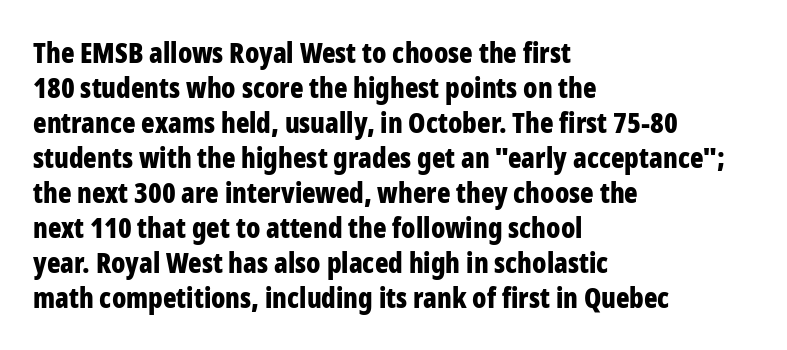
{"serif": "no", "italic": "no", "bold": "yes", "weight": "bold", "width": "condensed", "stroke_contrast": "low", "x_height": "medium", "monospaced": "no", "underline": "no", "align": "left", "line_spacing": "normal", "line_spacing_ratio": 1.25, "letter_spacing": "normal", "letter_spacing_em": 0.0, "glyph_px": 28}
